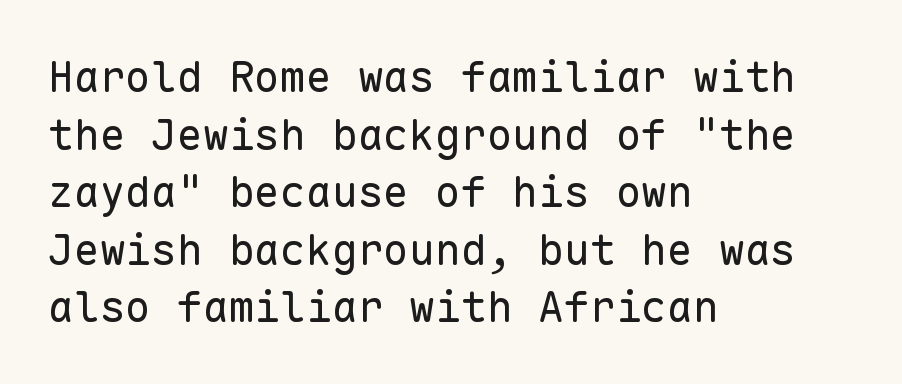
Q: Is the text bold? A: No.
Q: Is the text italic (slanted)? A: No, it is upright.
Q: Is the typeface a serif or a sans-serif typeface? A: Sans-serif.
Q: Is the text underlined? A: No.
Q: How is the paragraph aligned? A: Left-aligned.
Q: Is the spacing between letters normal or unusually wide? A: Normal.
Q: Is the spacing between lines tight, normal or loose? A: Normal.
Q: Width (condensed, normal, or wide)? A: Normal.
Q: Stroke contrast? A: Low.
Q: x-height? A: Medium.
Q: Monospaced? A: Yes.
